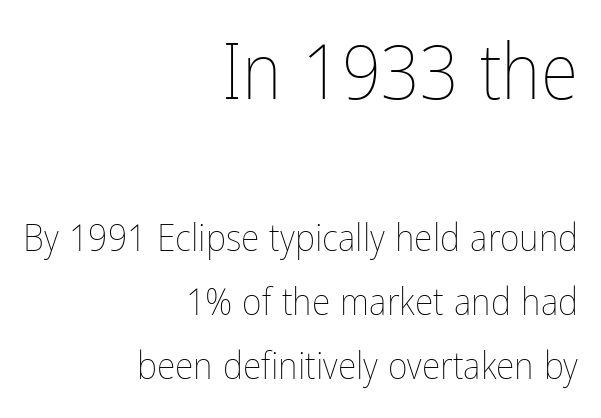
Q: Is the text bold? A: No.
Q: Is the text italic (slanted)? A: No, it is upright.
Q: Is the text underlined? A: No.
Q: How is the paragraph aligned? A: Right-aligned.
Q: Is the spacing between letters normal or unusually wide? A: Normal.
Q: Is the spacing between lines tight, normal or loose? A: Normal.
Q: Which block of text is set in a larger size, the first (top) or the second (bottom)? A: The first (top) one.
Q: Width (condensed, normal, or wide)? A: Condensed.
Q: Stroke contrast? A: Low.
Q: x-height? A: Medium.
Q: Monospaced? A: No.
